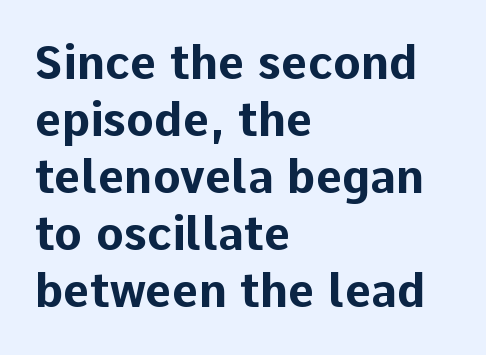
Q: Is the text bold? A: Yes.
Q: Is the text italic (slanted)? A: No, it is upright.
Q: Is the typeface a serif or a sans-serif typeface? A: Sans-serif.
Q: Is the text underlined? A: No.
Q: How is the paragraph aligned? A: Left-aligned.
Q: Is the spacing between letters normal or unusually wide? A: Normal.
Q: Width (condensed, normal, or wide)? A: Normal.
Q: Stroke contrast? A: Low.
Q: x-height? A: Medium.
Q: Monospaced? A: No.
